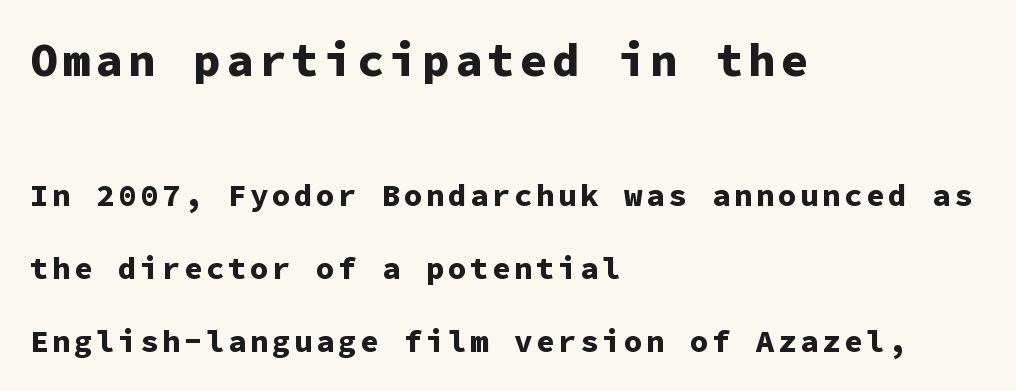
Here the designer chose a console-style face with uniform glyph widths. Casual observation: everything's shoved over to the left. In terms of leading, this rendering errs on the spacious side. Nobody drew a line under any word here. Italic: no, the glyphs are upright roman.
